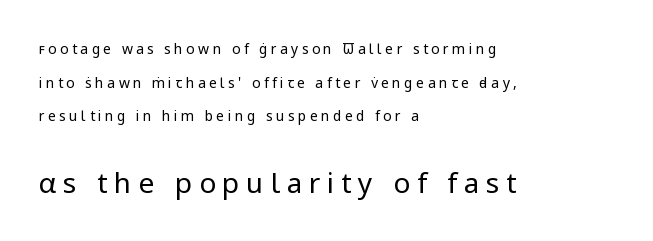
{"serif": "no", "italic": "no", "bold": "no", "weight": "regular", "width": "normal", "stroke_contrast": "low", "x_height": "medium", "monospaced": "no", "underline": "no", "align": "left", "line_spacing": "loose", "line_spacing_ratio": 2.41, "letter_spacing": "wide", "letter_spacing_em": 0.24, "larger_block": "second", "size_ratio": 2.0, "glyph_px": 28}
